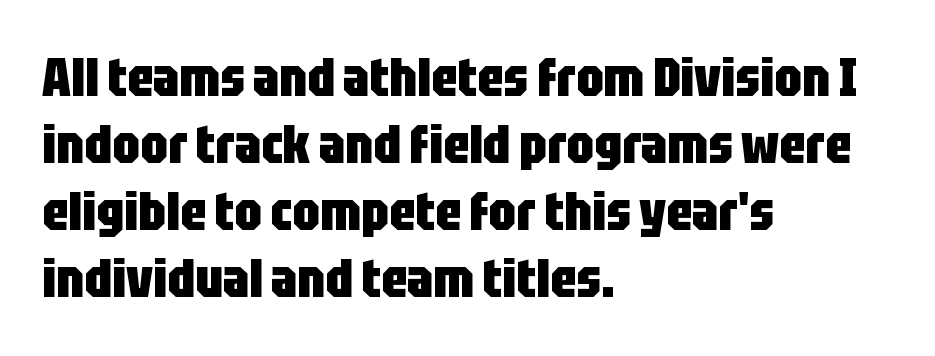
These lines stack with their left ends in a neat column. The face used here has the dense, thick strokes of a bold. Examine the stroke ends and you'll find no serifs. Ascenders rise straight up at ninety degrees. Words float on clear page, feet unadorned.
